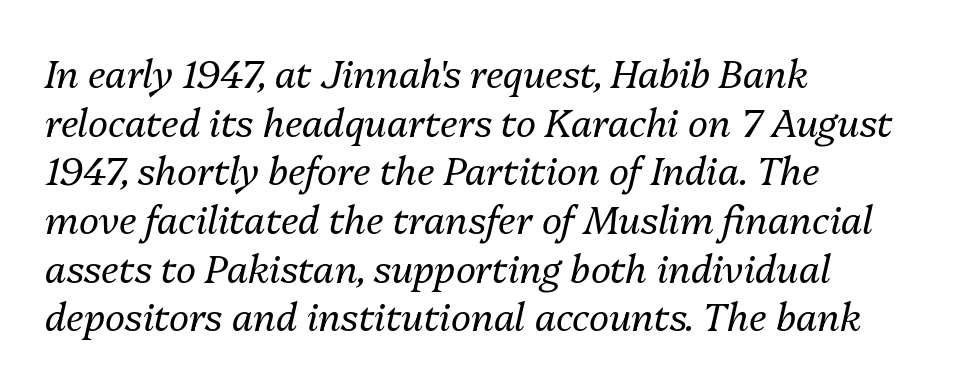
The specimen reads as italic at a glance. Compared with typical paragraphs, the rows here are spaced about the same. Caption: standard tracking, unaltered. Weight: not bold — regular or lighter. Plain, unruled lines of type. Do the characters align in a grid? No, the font is proportional.
